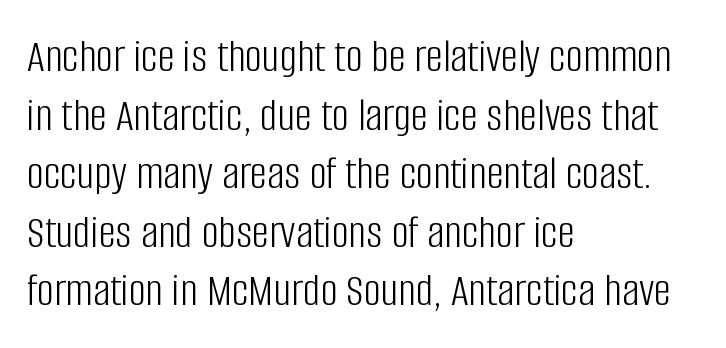
{"serif": "no", "italic": "no", "bold": "no", "weight": "light", "width": "condensed", "stroke_contrast": "low", "x_height": "large", "monospaced": "no", "underline": "no", "align": "left", "line_spacing_ratio": 1.22, "letter_spacing": "normal", "letter_spacing_em": 0.0, "glyph_px": 48}
